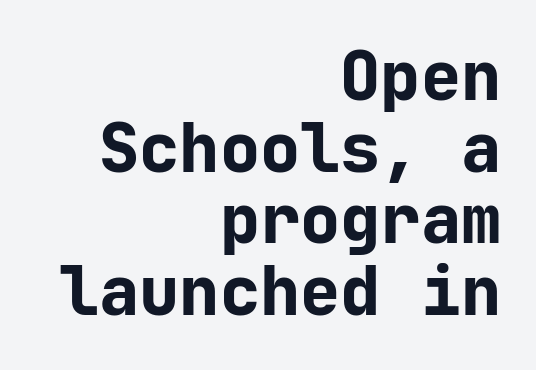
{"serif": "no", "italic": "no", "bold": "yes", "weight": "bold", "width": "normal", "stroke_contrast": "low", "x_height": "medium", "monospaced": "yes", "underline": "no", "align": "right", "line_spacing": "tight", "line_spacing_ratio": 1.07, "letter_spacing": "normal", "letter_spacing_em": 0.0, "glyph_px": 67}
